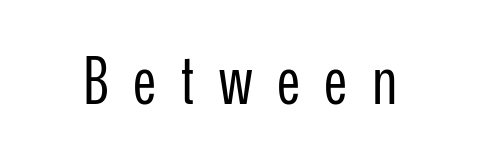
The image shows 65 px regular-weight, condensed sans-serif type, upright; set unusually wide letter spacing (+0.38 em), not underlined; low stroke contrast and a medium x-height.
